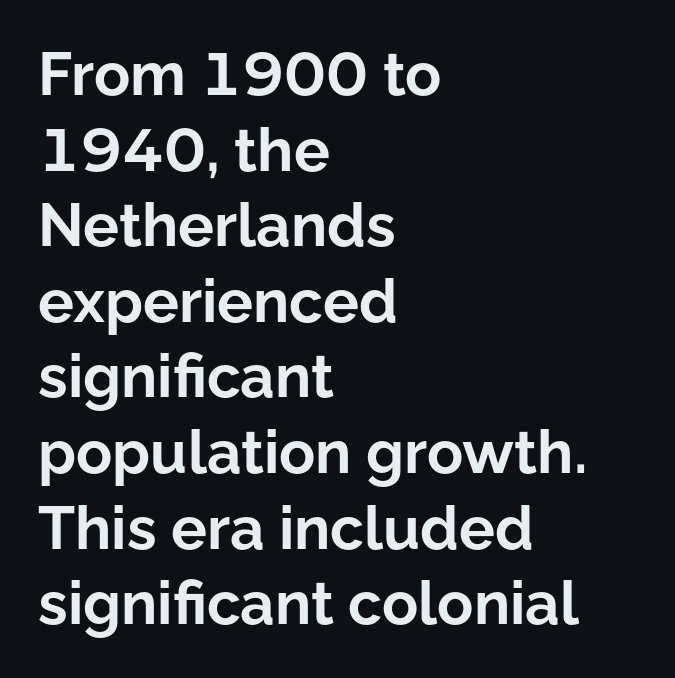
{"serif": "no", "italic": "no", "bold": "yes", "weight": "bold", "width": "normal", "stroke_contrast": "low", "x_height": "medium", "monospaced": "no", "underline": "no", "align": "left", "line_spacing": "normal", "line_spacing_ratio": 1.26, "letter_spacing": "normal", "letter_spacing_em": 0.0, "glyph_px": 60}
